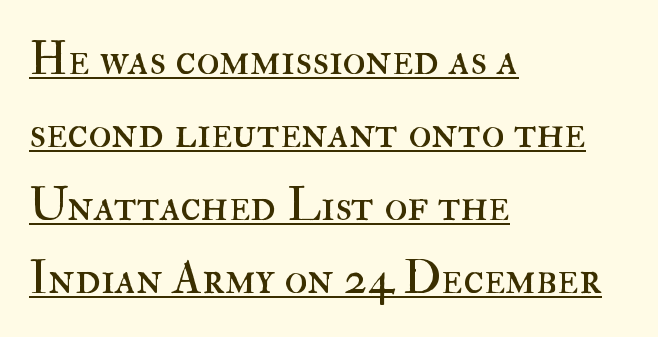
A continuous stroke trails under the words, as in a hyperlink. What's the leading like? Ordinary, nothing unusual. Each word holds together tightly as a unit, with standard inter-letter gaps. The rendering uses natural spacing where letterforms have individual widths. The typeface has the unassuming heft of standard copy or less.
